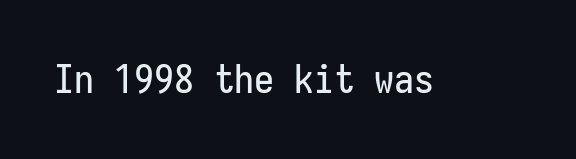
Q: Is the text italic (slanted)? A: No, it is upright.
Q: Is the typeface a serif or a sans-serif typeface? A: Sans-serif.
Q: Is the text underlined? A: No.
Q: Is the spacing between letters normal or unusually wide? A: Normal.
Q: Width (condensed, normal, or wide)? A: Condensed.
Q: Stroke contrast? A: Low.
Q: x-height? A: Medium.
Q: Monospaced? A: Yes.
